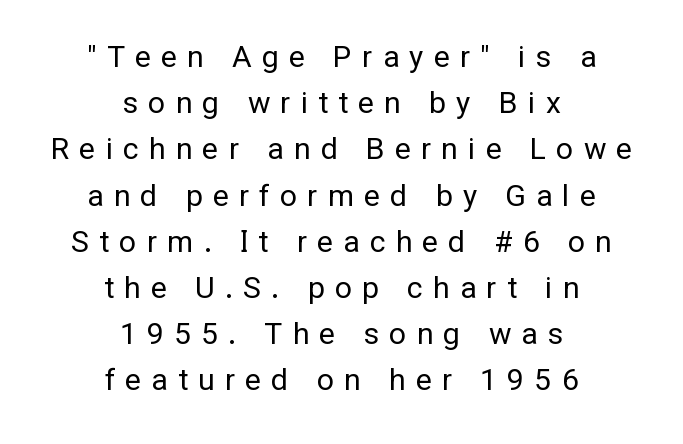
Q: Is the text bold? A: No.
Q: Is the text italic (slanted)? A: No, it is upright.
Q: Is the typeface a serif or a sans-serif typeface? A: Sans-serif.
Q: Is the text underlined? A: No.
Q: How is the paragraph aligned? A: Centered.
Q: Is the spacing between letters normal or unusually wide? A: Unusually wide.
Q: Is the spacing between lines tight, normal or loose? A: Normal.
Q: Width (condensed, normal, or wide)? A: Normal.
Q: Stroke contrast? A: Low.
Q: x-height? A: Medium.
Q: Monospaced? A: No.
